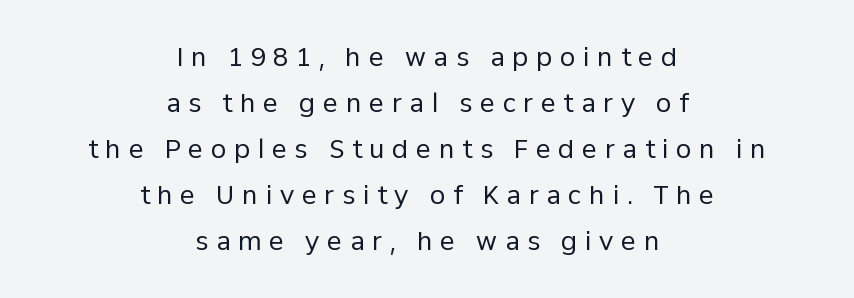
The image shows 25 px text type, upright; set centered, line spacing 1.84x, unusually wide letter spacing (+0.31 em), not underlined.
